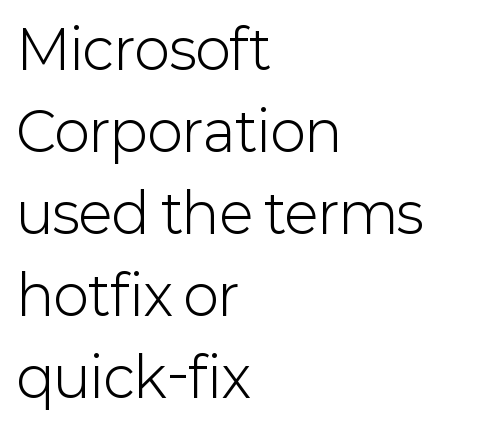
Students, observe: this is what conventionally led text looks like. Reading down the block, your eye returns to a fixed left position each line. Words appear dense and cohesive because spacing is normal. Posture: straight, roman, zero tilt. Has an underline been added? It has not.
